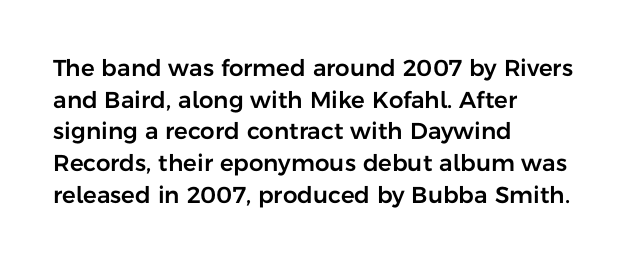
The image shows 23 px text type, upright; set left-aligned, normal line spacing (1.38x), normal letter spacing, not underlined.
